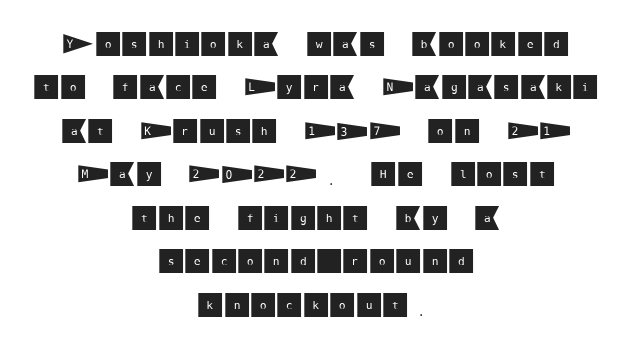
Q: Is the text italic (slanted)? A: No, it is upright.
Q: Is the text underlined? A: No.
Q: How is the paragraph aligned? A: Centered.
Q: Is the spacing between letters normal or unusually wide? A: Normal.
Q: Is the spacing between lines tight, normal or loose? A: Normal.
